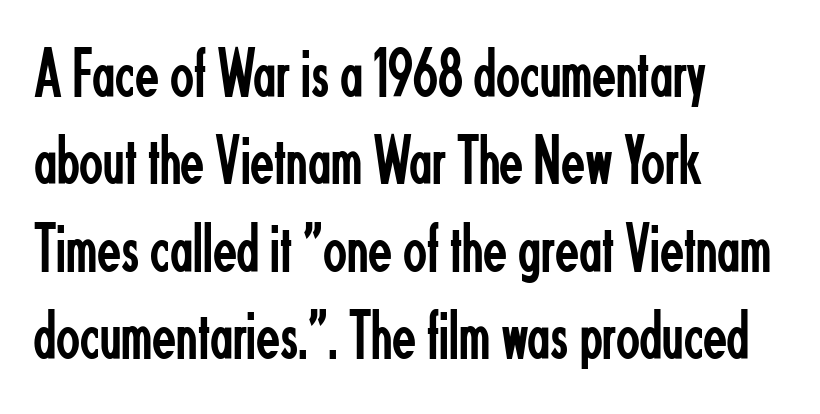
{"serif": "no", "italic": "no", "bold": "no", "weight": "regular", "width": "condensed", "stroke_contrast": "low", "x_height": "small", "monospaced": "no", "underline": "no", "align": "left", "line_spacing": "normal", "line_spacing_ratio": 1.25, "letter_spacing": "normal", "letter_spacing_em": 0.0, "glyph_px": 70}
